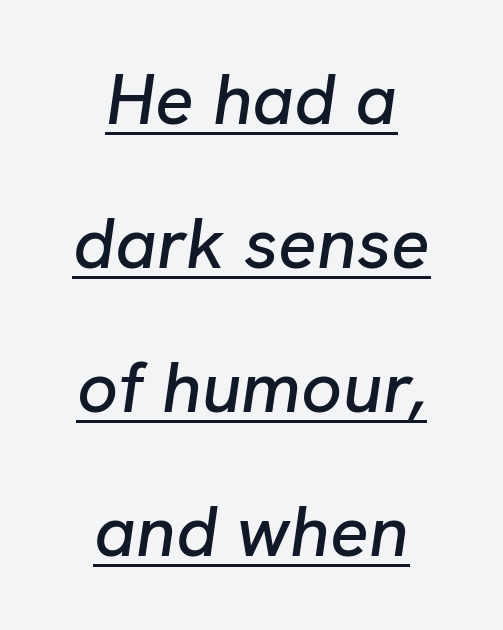
{"italic": "yes", "lean": "right", "slant_degrees": 8, "width": "normal", "stroke_contrast": "low", "x_height": "medium", "monospaced": "no", "underline": "yes", "align": "center", "line_spacing": "loose", "line_spacing_ratio": 2.0, "letter_spacing": "normal", "letter_spacing_em": 0.0, "glyph_px": 72}
